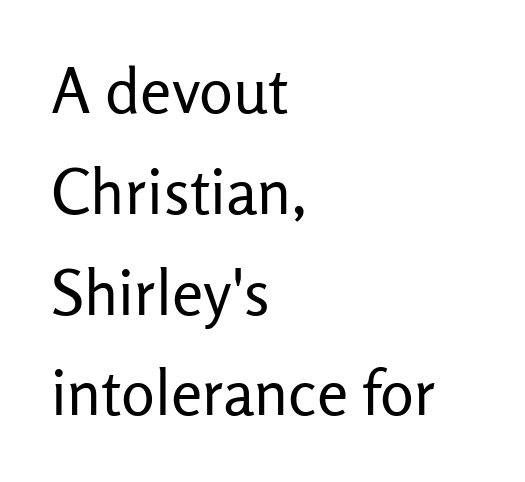
Q: Is the text bold? A: No.
Q: Is the text italic (slanted)? A: No, it is upright.
Q: Is the typeface a serif or a sans-serif typeface? A: Sans-serif.
Q: Is the text underlined? A: No.
Q: How is the paragraph aligned? A: Left-aligned.
Q: Is the spacing between letters normal or unusually wide? A: Normal.
Q: Is the spacing between lines tight, normal or loose? A: Normal.
Q: Width (condensed, normal, or wide)? A: Normal.
Q: Stroke contrast? A: Low.
Q: x-height? A: Medium.
Q: Monospaced? A: No.
